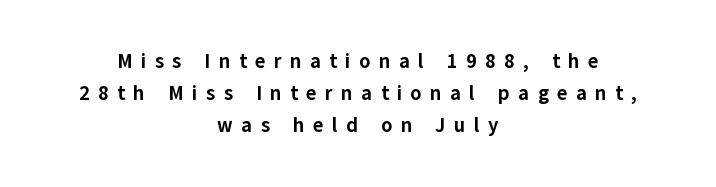
Q: Is the text bold? A: Yes.
Q: Is the text italic (slanted)? A: No, it is upright.
Q: Is the text underlined? A: No.
Q: How is the paragraph aligned? A: Centered.
Q: Is the spacing between letters normal or unusually wide? A: Unusually wide.
Q: Is the spacing between lines tight, normal or loose? A: Normal.
